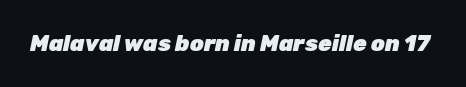
{"italic": "yes", "lean": "right", "slant_degrees": 12, "bold": "yes", "underline": "no", "letter_spacing": "normal", "letter_spacing_em": 0.0, "glyph_px": 22}
